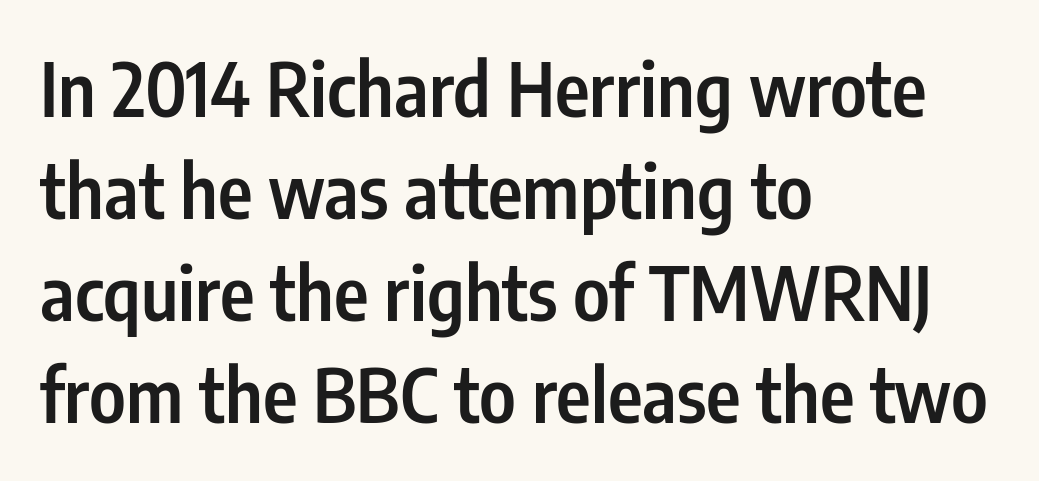
{"serif": "no", "italic": "no", "bold": "semi", "weight": "semibold", "width": "condensed", "stroke_contrast": "low", "x_height": "medium", "monospaced": "no", "underline": "no", "align": "left", "line_spacing": "normal", "line_spacing_ratio": 1.38, "letter_spacing": "normal", "letter_spacing_em": 0.0, "glyph_px": 74}
